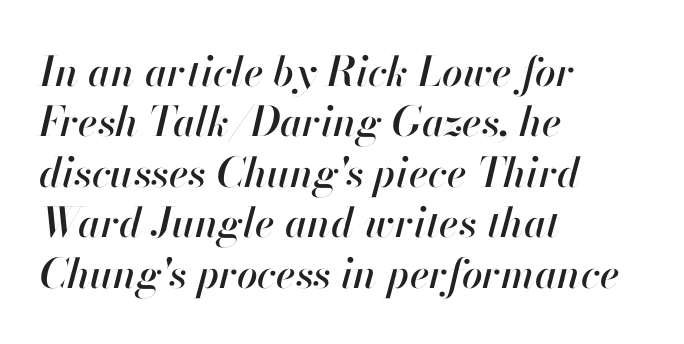
Q: Is the text italic (slanted)? A: Yes, it leans right by about 13 degrees.
Q: Is the text underlined? A: No.
Q: How is the paragraph aligned? A: Left-aligned.
Q: Is the spacing between letters normal or unusually wide? A: Normal.
Q: Width (condensed, normal, or wide)? A: Normal.
Q: Stroke contrast? A: High.
Q: x-height? A: Small.
Q: Monospaced? A: No.
